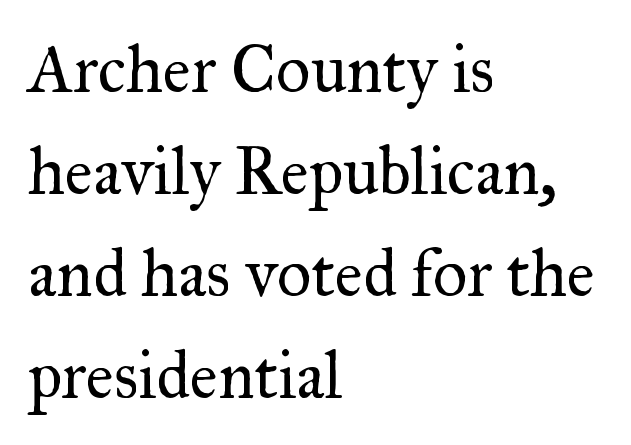
{"serif": "yes", "italic": "no", "bold": "no", "weight": "regular", "width": "normal", "stroke_contrast": "medium", "x_height": "small", "monospaced": "no", "underline": "no", "align": "left", "line_spacing": "normal", "line_spacing_ratio": 1.52, "letter_spacing": "normal", "letter_spacing_em": 0.0, "glyph_px": 67}
